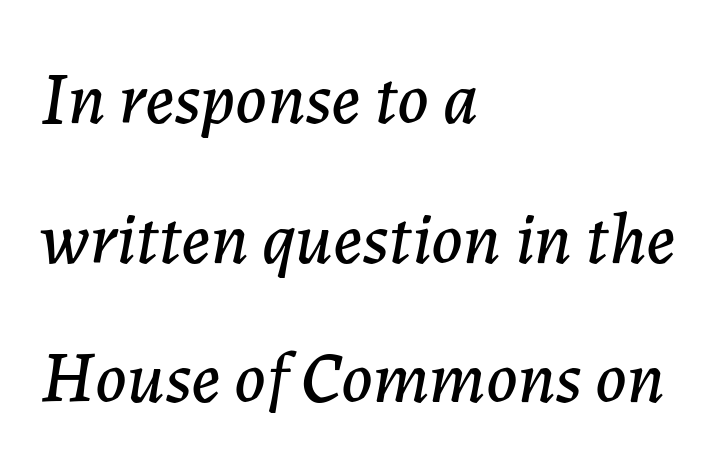
The image shows 72 px text type, italic (leaning right); set left-aligned, loose line spacing (1.94x), normal letter spacing, not underlined; low stroke contrast and a medium x-height.
